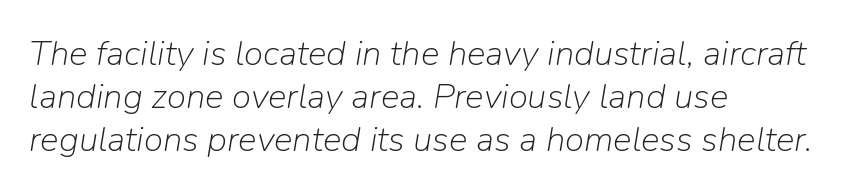
Q: Is the text bold? A: No.
Q: Is the text italic (slanted)? A: Yes, it leans right by about 9 degrees.
Q: Is the text underlined? A: No.
Q: How is the paragraph aligned? A: Left-aligned.
Q: Is the spacing between letters normal or unusually wide? A: Normal.
Q: Width (condensed, normal, or wide)? A: Normal.
Q: Stroke contrast? A: Low.
Q: x-height? A: Medium.
Q: Monospaced? A: No.
